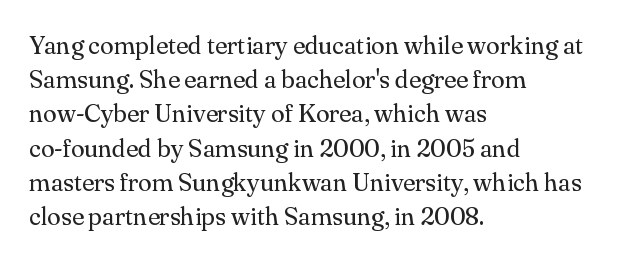
The area under the type is left untouched. A roman cut, with each character standing at attention. Observe the ordinary spacing: letters are neighbours, not strangers. Notice how the passage keeps a crisp vertical edge on the left only.
